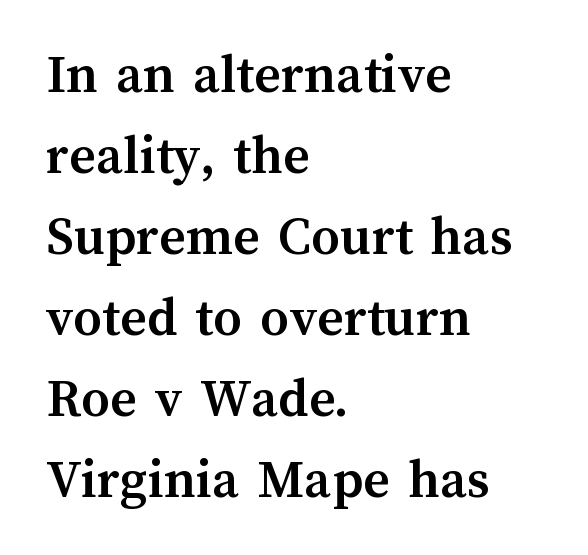
The image shows 57 px semibold type, upright; set left-aligned, normal line spacing (1.42x), normal letter spacing, not underlined; medium stroke contrast and a medium x-height.
